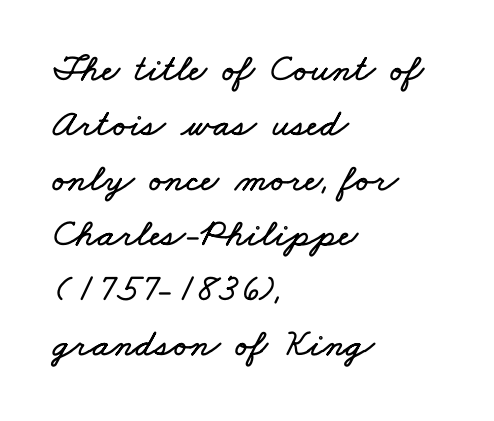
The image shows 39 px wide type; set left-aligned, normal line spacing (1.41x), normal letter spacing, not underlined; low stroke contrast and a small x-height.
